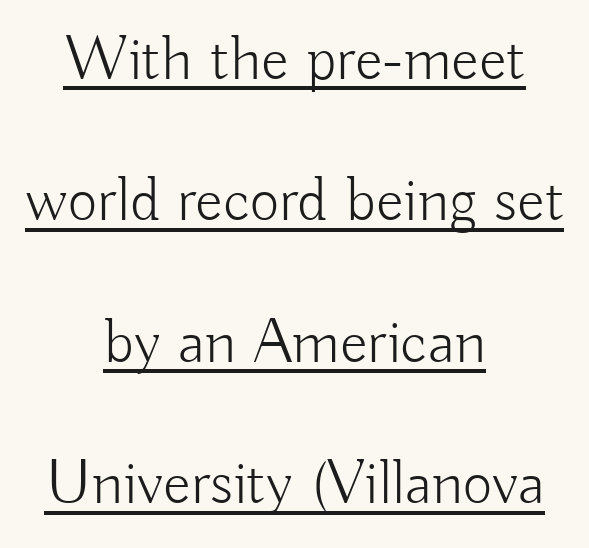
The image shows 64 px light sans-serif type, upright; set centered, loose line spacing (2.21x), normal letter spacing, underlined; low stroke contrast and a small x-height.
